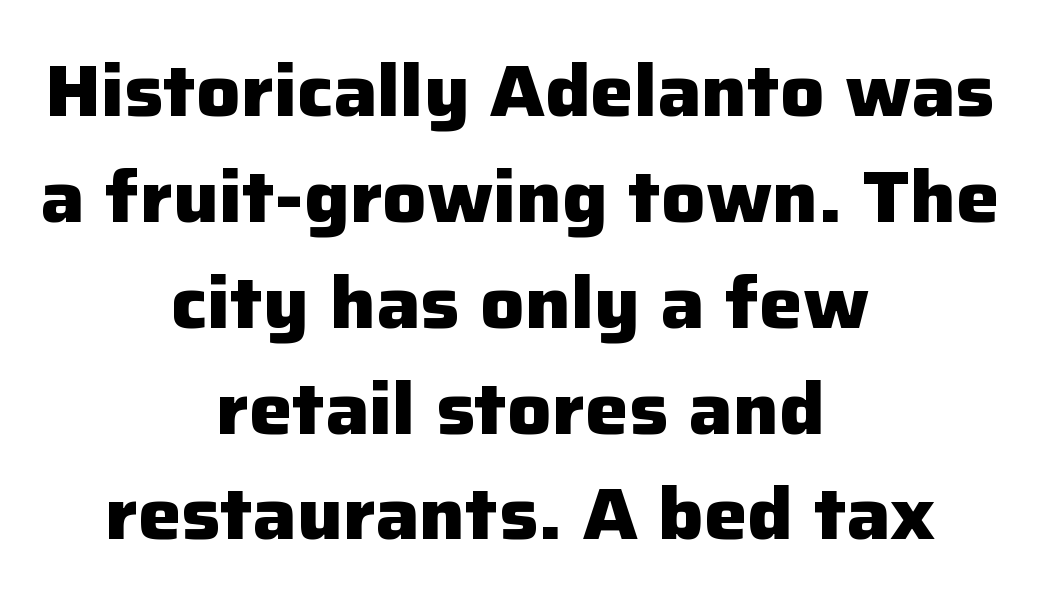
The image shows 73 px heavy sans-serif type, upright; set centered, normal line spacing (1.45x), normal letter spacing, not underlined; low stroke contrast and a medium x-height.
